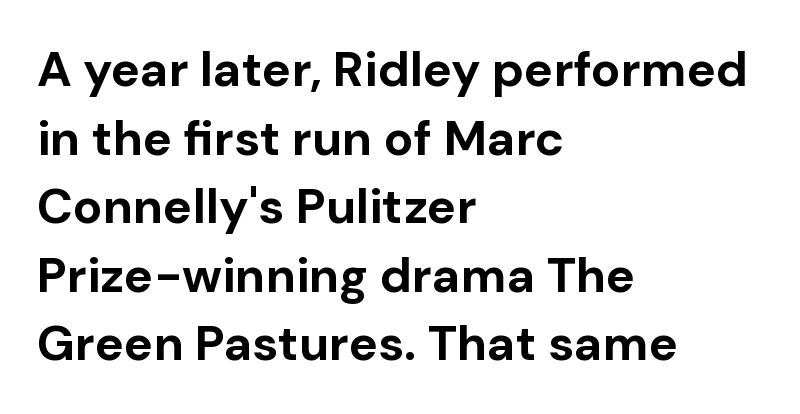
{"serif": "no", "italic": "no", "bold": "yes", "weight": "bold", "width": "normal", "stroke_contrast": "low", "x_height": "medium", "monospaced": "no", "underline": "no", "align": "left", "line_spacing": "normal", "line_spacing_ratio": 1.4, "letter_spacing": "normal", "letter_spacing_em": 0.0, "glyph_px": 49}
